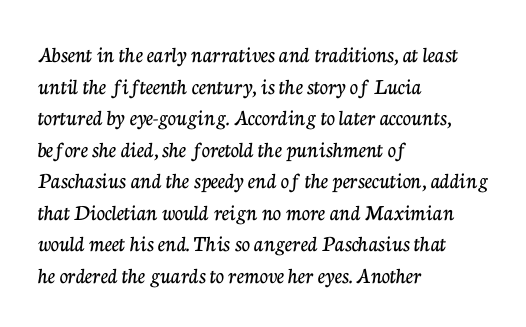
{"underline": "no", "align": "left", "line_spacing": "normal", "line_spacing_ratio": 1.37, "letter_spacing": "normal", "letter_spacing_em": 0.0, "glyph_px": 23}
